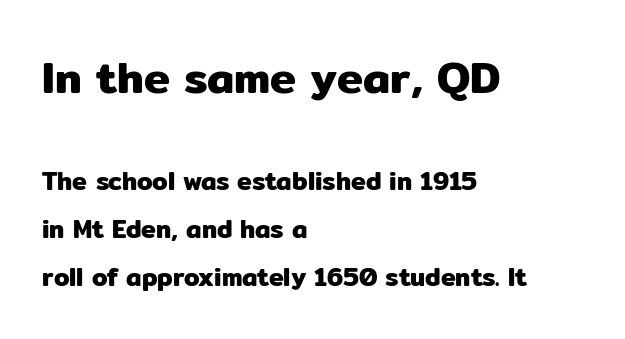
The image shows 44 px sans-serif type, upright; set left-aligned, loose line spacing (1.91x), normal letter spacing, not underlined; the first (top) block is 1.76x larger; low stroke contrast and a medium x-height.
